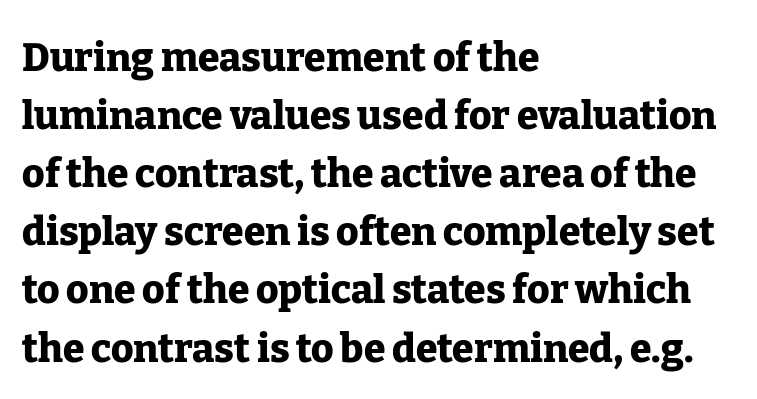
{"serif": "yes", "italic": "no", "bold": "yes", "weight": "heavy", "width": "normal", "stroke_contrast": "low", "x_height": "medium", "monospaced": "no", "underline": "no", "align": "left", "line_spacing": "normal", "line_spacing_ratio": 1.49, "letter_spacing": "normal", "letter_spacing_em": 0.0, "glyph_px": 39}
